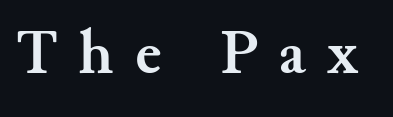
The image shows 64 px semibold serif type, upright; set unusually wide letter spacing (+0.33 em), not underlined; medium stroke contrast and a small x-height.
